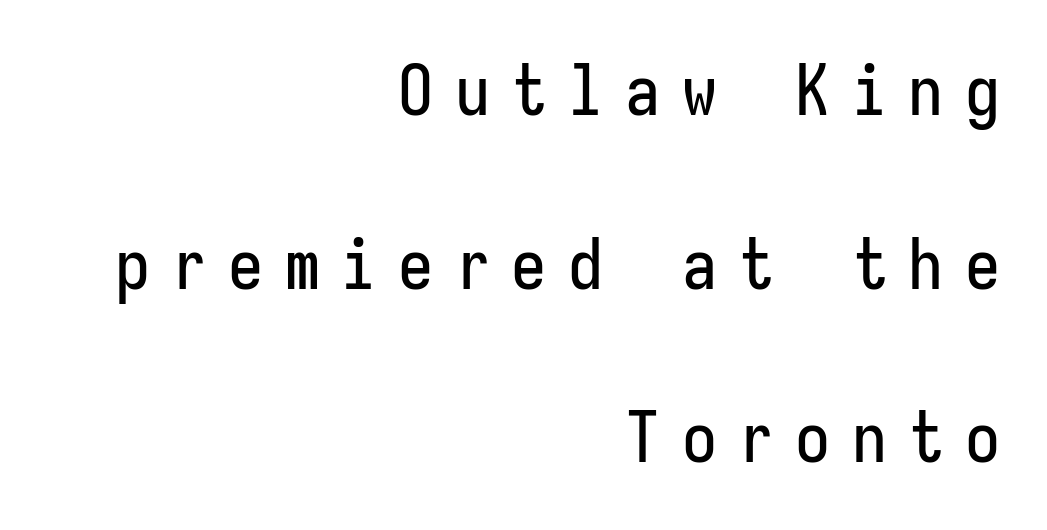
Q: Is the text italic (slanted)? A: No, it is upright.
Q: Is the typeface a serif or a sans-serif typeface? A: Sans-serif.
Q: Is the text underlined? A: No.
Q: How is the paragraph aligned? A: Right-aligned.
Q: Is the spacing between letters normal or unusually wide? A: Unusually wide.
Q: Is the spacing between lines tight, normal or loose? A: Loose.
Q: Width (condensed, normal, or wide)? A: Condensed.
Q: Stroke contrast? A: Low.
Q: x-height? A: Medium.
Q: Monospaced? A: Yes.
